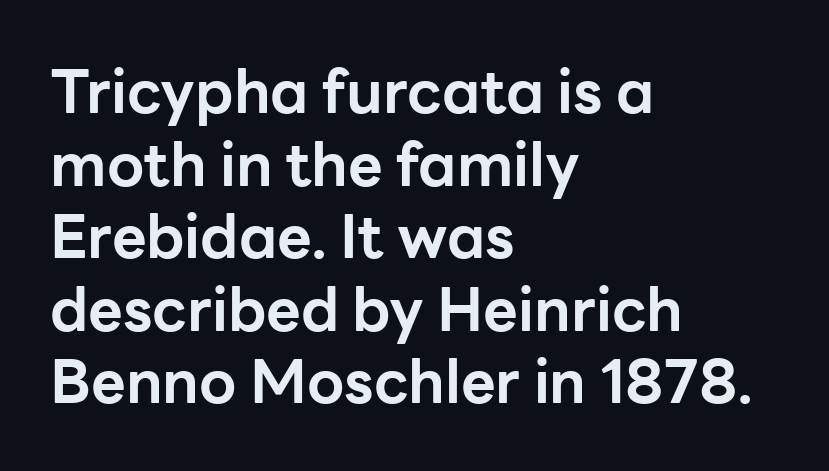
The image shows 60 px bold sans-serif type, upright; set left-aligned, line spacing 1.21x, normal letter spacing, not underlined; low stroke contrast and a medium x-height.
